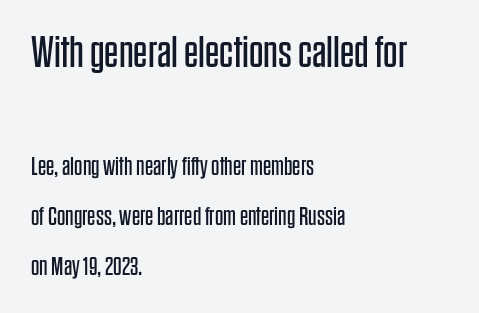
{"serif": "no", "italic": "no", "bold": "no", "weight": "regular", "width": "condensed", "stroke_contrast": "low", "x_height": "large", "monospaced": "no", "underline": "no", "align": "left", "line_spacing": "loose", "line_spacing_ratio": 1.93, "letter_spacing": "normal", "letter_spacing_em": 0.0, "larger_block": "first", "size_ratio": 1.73, "glyph_px": 45}
